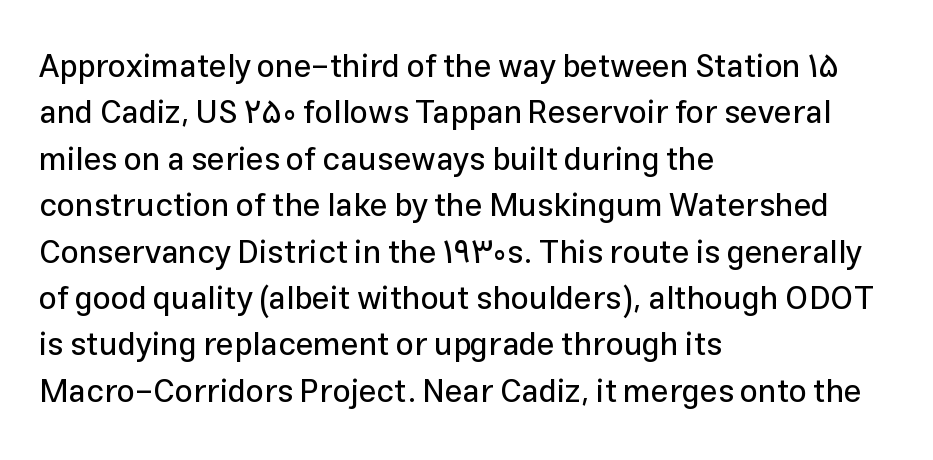
These lines keep a tight, regular rhythm from letter to letter. Rows of type keep a routine distance in the vertical direction. This sample has the flowing, uneven cadence of proportional lettering. The typography opts for an upright posture over an oblique one.
